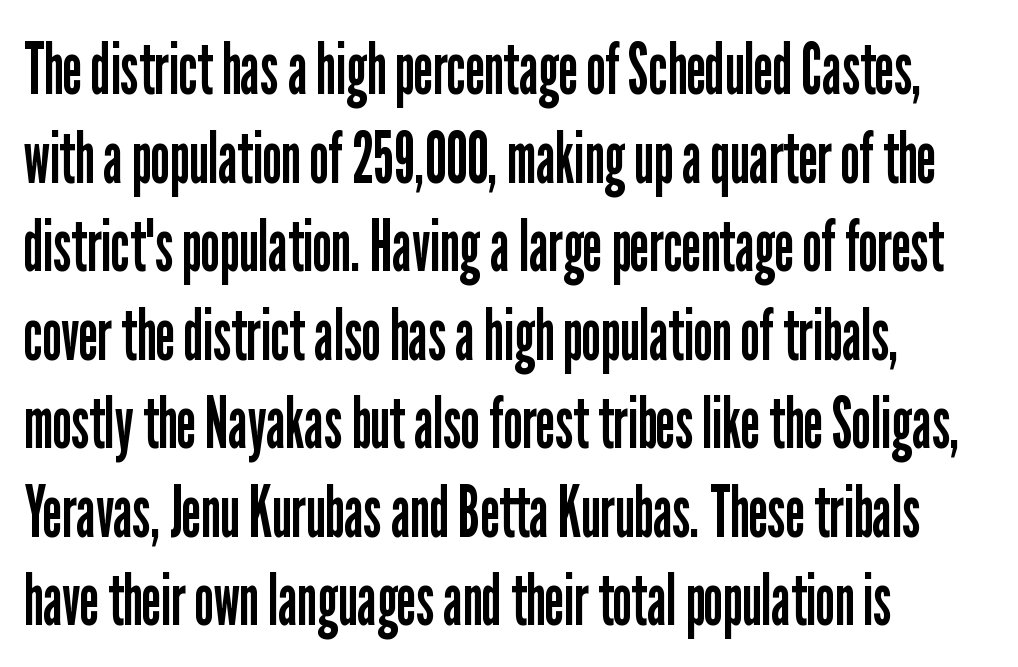
Q: Is the text bold? A: No.
Q: Is the text italic (slanted)? A: No, it is upright.
Q: Is the typeface a serif or a sans-serif typeface? A: Sans-serif.
Q: Is the text underlined? A: No.
Q: How is the paragraph aligned? A: Left-aligned.
Q: Is the spacing between letters normal or unusually wide? A: Normal.
Q: Width (condensed, normal, or wide)? A: Condensed.
Q: Stroke contrast? A: Low.
Q: x-height? A: Medium.
Q: Monospaced? A: No.
